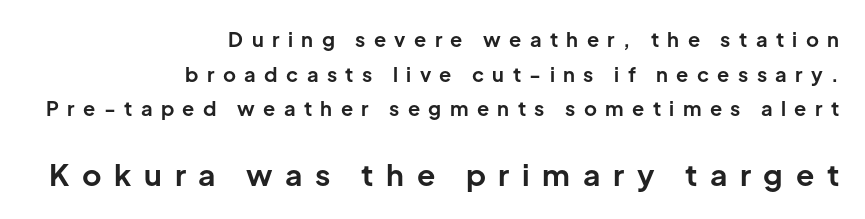
The text was rendered using a sans face with plain stroke endings. The type sits square on the baseline with zero lean. The specimen omits any rule beneath the text block's lines. Think of a printed novel: that variable character pitch is what you see here.
